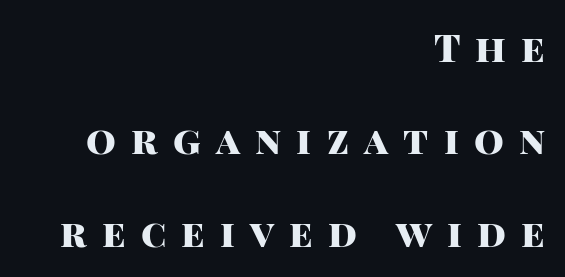
{"serif": "no", "italic": "no", "bold": "yes", "weight": "heavy", "width": "normal", "stroke_contrast": "high", "x_height": "large", "monospaced": "no", "underline": "no", "align": "right", "line_spacing": "loose", "line_spacing_ratio": 2.43, "letter_spacing": "wide", "letter_spacing_em": 0.4, "glyph_px": 38}
